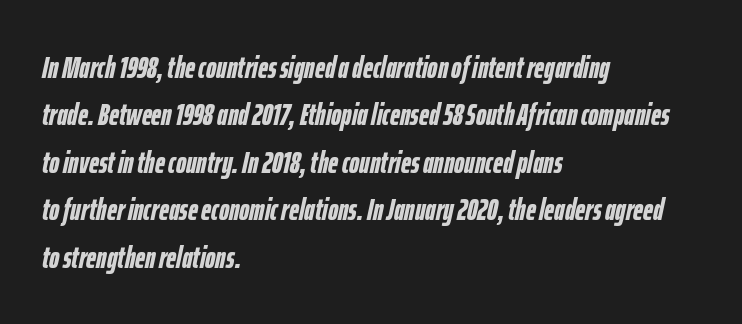
{"italic": "yes", "lean": "right", "slant_degrees": 12, "bold": "yes", "weight": "semibold", "width": "condensed", "stroke_contrast": "low", "x_height": "medium", "monospaced": "no", "underline": "no", "align": "left", "line_spacing": "normal", "line_spacing_ratio": 1.53, "letter_spacing": "normal", "letter_spacing_em": 0.0, "glyph_px": 31}
